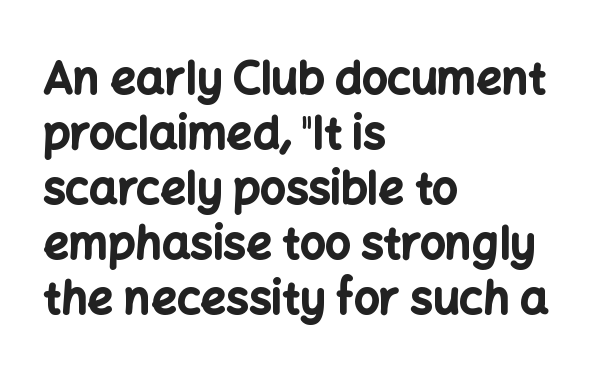
Q: Is the text bold? A: Yes.
Q: Is the text italic (slanted)? A: No, it is upright.
Q: Is the typeface a serif or a sans-serif typeface? A: Sans-serif.
Q: Is the text underlined? A: No.
Q: How is the paragraph aligned? A: Left-aligned.
Q: Is the spacing between letters normal or unusually wide? A: Normal.
Q: Width (condensed, normal, or wide)? A: Normal.
Q: Stroke contrast? A: Low.
Q: x-height? A: Medium.
Q: Monospaced? A: No.
